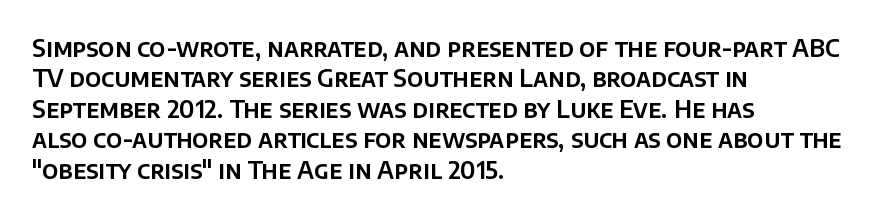
{"italic": "no", "underline": "no", "align": "left", "line_spacing": "normal", "line_spacing_ratio": 1.27, "letter_spacing": "normal", "letter_spacing_em": 0.0, "glyph_px": 24}
